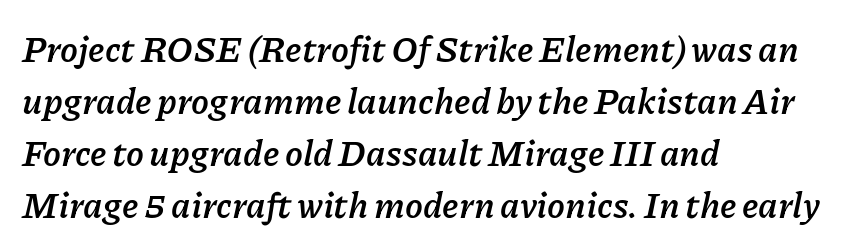
The image shows 36 px semibold type, italic (leaning right); set left-aligned, normal line spacing (1.44x), normal letter spacing, not underlined; low stroke contrast and a medium x-height.
